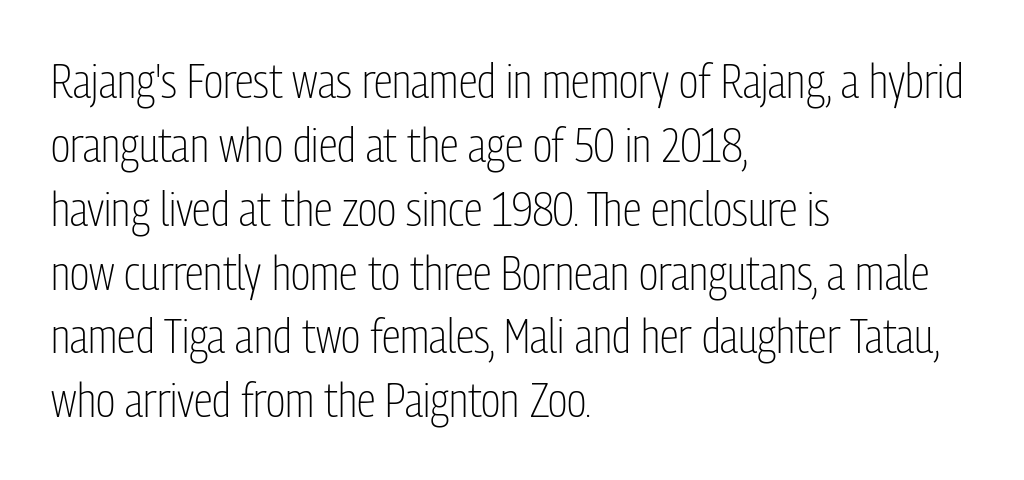
The image shows 48 px light, condensed sans-serif type, upright; set left-aligned, normal line spacing (1.33x), normal letter spacing, not underlined; low stroke contrast and a medium x-height.
